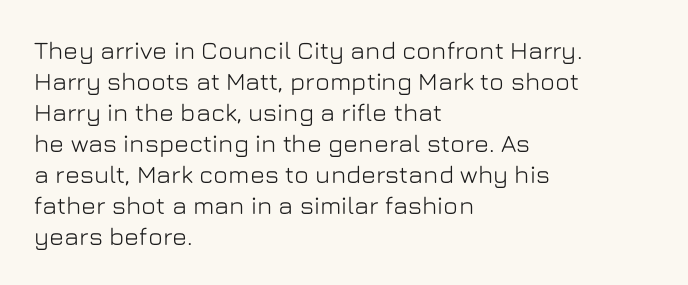
{"italic": "no", "underline": "no", "align": "left", "line_spacing_ratio": 1.24, "letter_spacing": "normal", "letter_spacing_em": 0.0, "glyph_px": 25}
